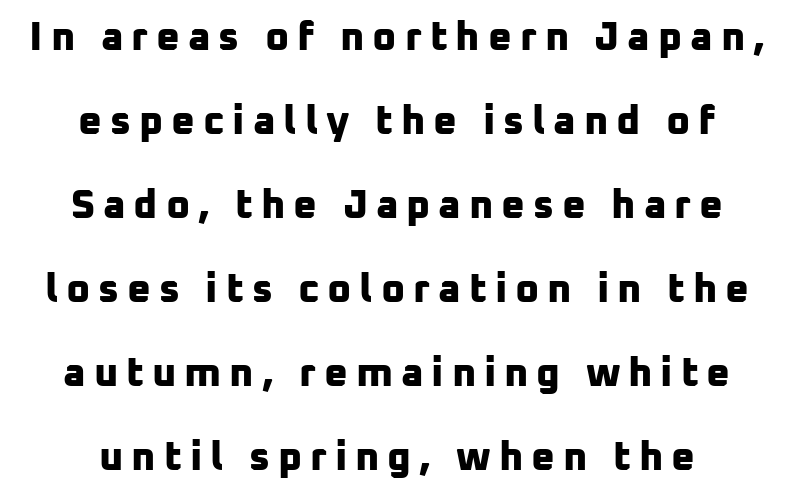
{"serif": "no", "bold": "yes", "weight": "bold", "width": "normal", "stroke_contrast": "low", "x_height": "medium", "monospaced": "no", "underline": "no", "align": "center", "line_spacing": "loose", "line_spacing_ratio": 2.05, "glyph_px": 41}
